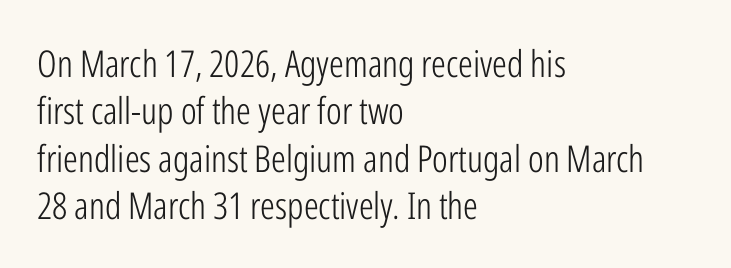
Unlike italic type, these characters show no tilt at all. Plain, unruled lines of type. Regular leading. The gaps between neighbouring characters are ordinary and unremarkable.
